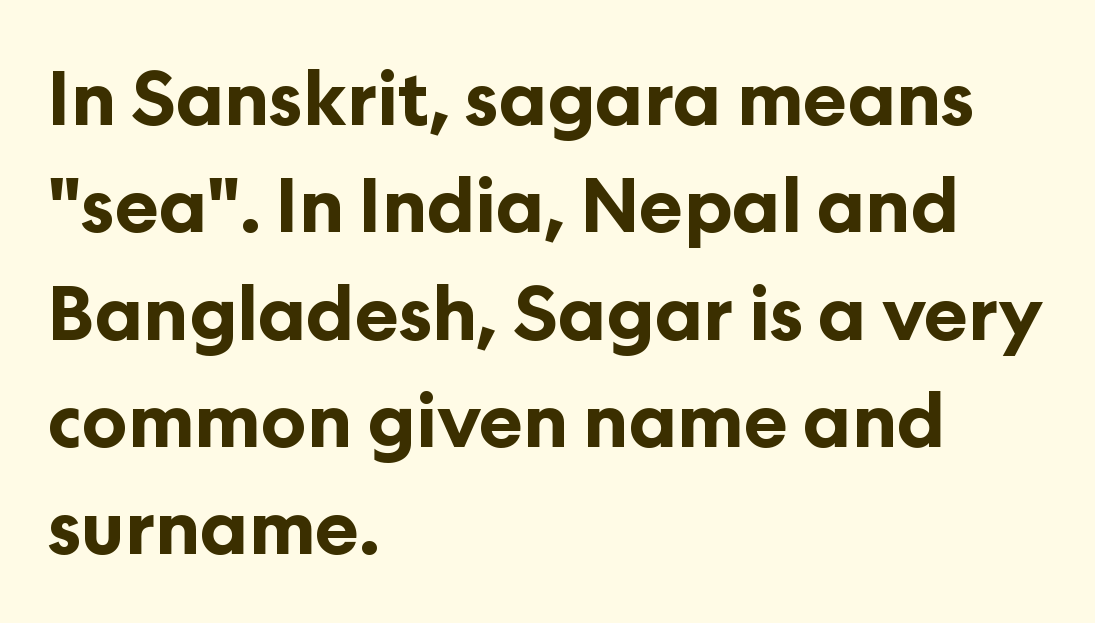
The leading is moderate, giving the passage an even texture. Is this a fixed-width face? No — the glyphs have proportional, varying widths. Here the glyphs are tracked normally, forming tight word shapes. Clear beneath every line of the passage.
